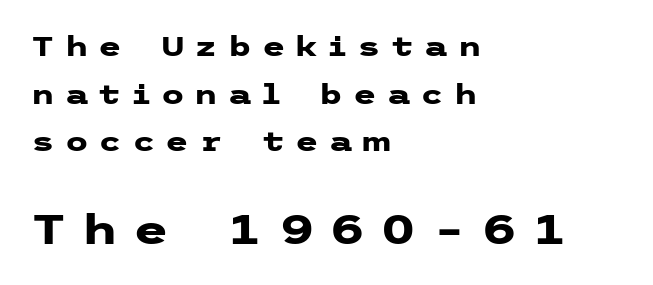
The image shows 41 px heavy, wide sans-serif type, upright; set left-aligned, line spacing 1.76x, unusually wide letter spacing (+0.37 em), not underlined; the second (bottom) block is 1.52x larger; low stroke contrast and a medium x-height.
